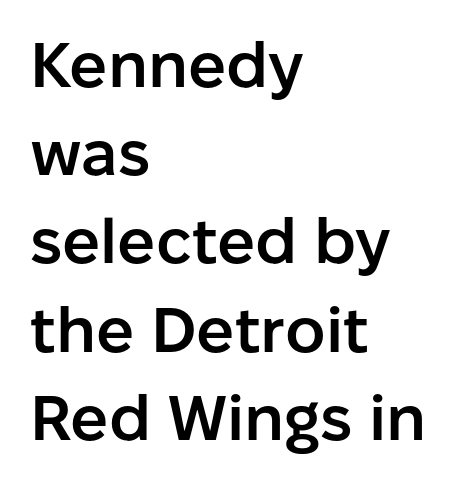
Q: Is the text bold? A: Semi-bold.
Q: Is the text italic (slanted)? A: No, it is upright.
Q: Is the typeface a serif or a sans-serif typeface? A: Sans-serif.
Q: Is the text underlined? A: No.
Q: How is the paragraph aligned? A: Left-aligned.
Q: Is the spacing between letters normal or unusually wide? A: Normal.
Q: Is the spacing between lines tight, normal or loose? A: Normal.
Q: Width (condensed, normal, or wide)? A: Normal.
Q: Stroke contrast? A: Low.
Q: x-height? A: Medium.
Q: Monospaced? A: No.
